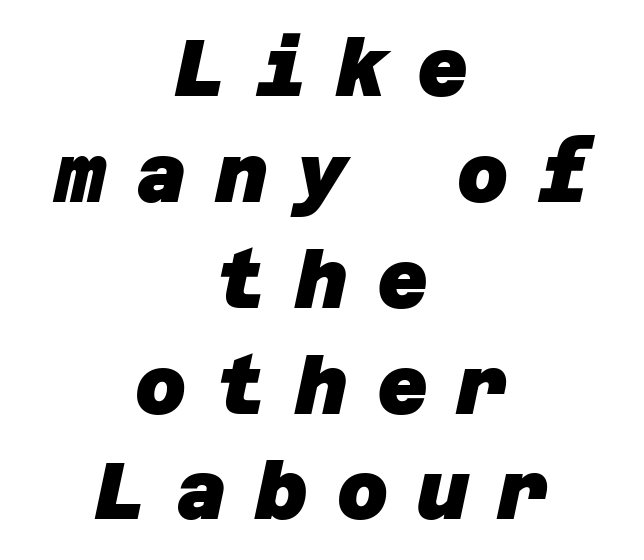
Compared with an ordinary text face, these strokes are far heavier — a full bold. Students, note that the glyphs here are deliberately spaced far apart. Caption: multi-line text, centered on the measure. Check under the words: just untouched page. A normal amount of white space separates one row of letters from the next. Note: no serifs on the glyphs.
